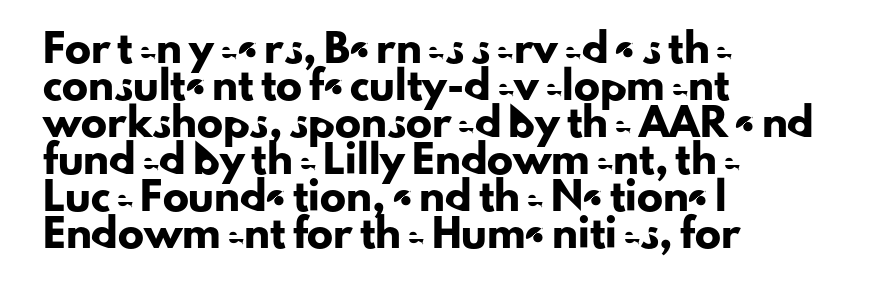
Inter-character spacing is left at the font's built-in metrics. Bare-footed words on every line. Every stem runs plumb, perpendicular to the baseline. Line spacing here is normal. Every row of glyphs begins at an identical x-position on the left.
